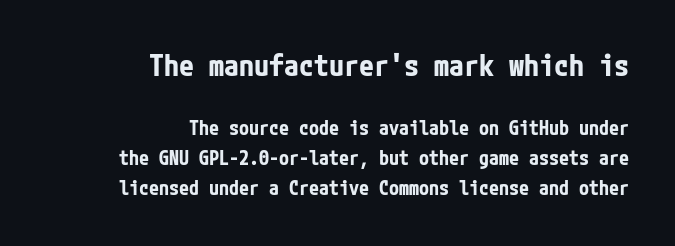
The image shows 30 px bold, condensed sans-serif type, upright; set right-aligned, normal line spacing (1.5x), normal letter spacing, not underlined; the first (top) block is 1.5x larger; low stroke contrast and a medium x-height.
